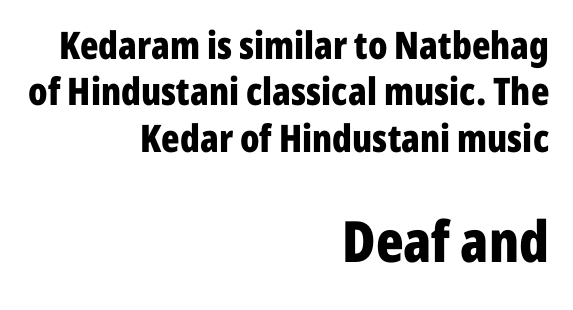
The image shows 57 px bold, condensed sans-serif type, upright; set right-aligned, line spacing 1.22x, normal letter spacing, not underlined; the second (bottom) block is 1.5x larger; low stroke contrast and a medium x-height.
